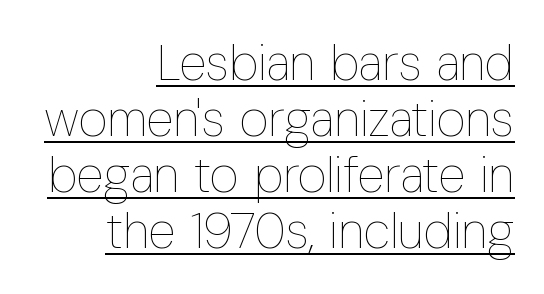
Q: Is the text bold? A: No.
Q: Is the text italic (slanted)? A: No, it is upright.
Q: Is the text underlined? A: Yes.
Q: How is the paragraph aligned? A: Right-aligned.
Q: Is the spacing between letters normal or unusually wide? A: Normal.
Q: Is the spacing between lines tight, normal or loose? A: Tight.
Q: Width (condensed, normal, or wide)? A: Condensed.
Q: Stroke contrast? A: Low.
Q: x-height? A: Medium.
Q: Monospaced? A: No.
